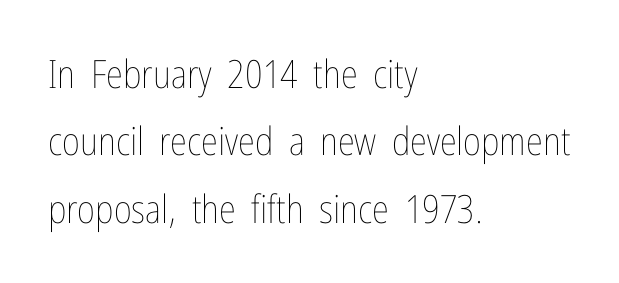
Q: Is the text bold? A: No.
Q: Is the text italic (slanted)? A: No, it is upright.
Q: Is the text underlined? A: No.
Q: How is the paragraph aligned? A: Left-aligned.
Q: Is the spacing between letters normal or unusually wide? A: Normal.
Q: Width (condensed, normal, or wide)? A: Condensed.
Q: Stroke contrast? A: Low.
Q: x-height? A: Medium.
Q: Monospaced? A: No.
